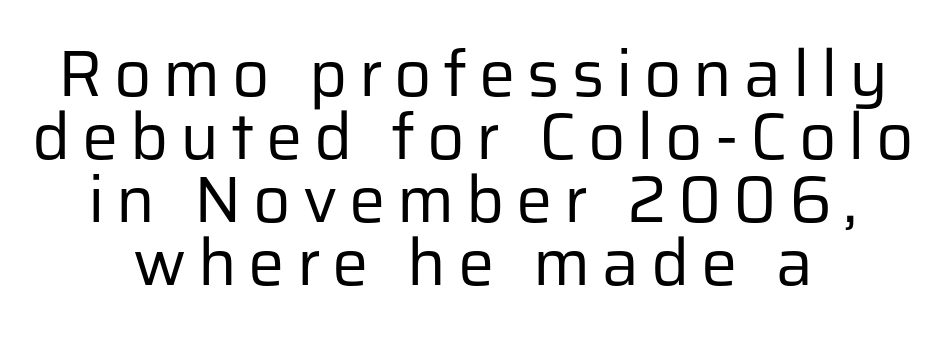
Q: Is the text bold? A: No.
Q: Is the text italic (slanted)? A: No, it is upright.
Q: Is the typeface a serif or a sans-serif typeface? A: Sans-serif.
Q: Is the text underlined? A: No.
Q: How is the paragraph aligned? A: Centered.
Q: Is the spacing between lines tight, normal or loose? A: Tight.
Q: Width (condensed, normal, or wide)? A: Normal.
Q: Stroke contrast? A: Low.
Q: x-height? A: Medium.
Q: Monospaced? A: No.
